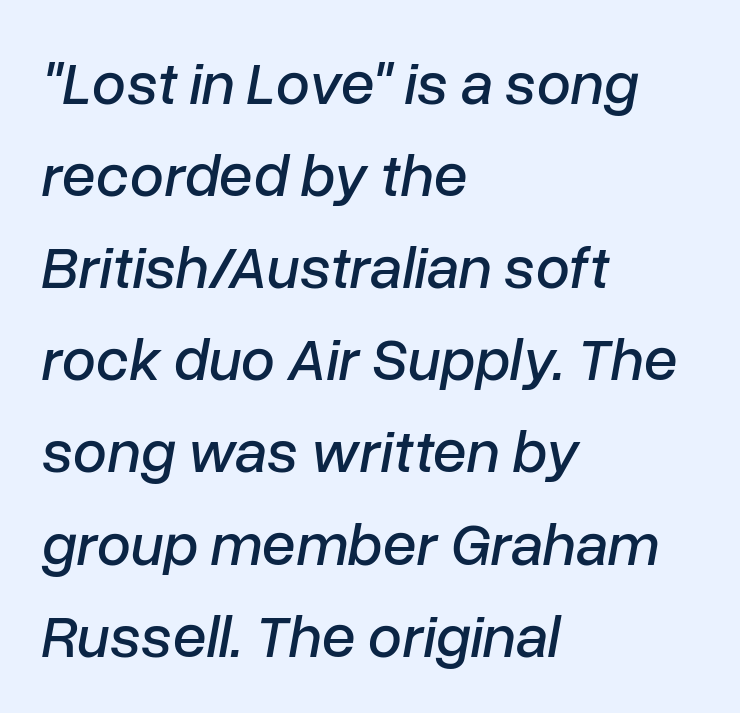
Compared with typical body copy, the letter spacing here is the same. Proportional: the letters do not fall into vertical columns. Style check: oblique. Evenly set lines give the paragraph a standard silhouette. Every row of glyphs begins at an identical x-position on the left. Rule under the text: the space is simply empty.
